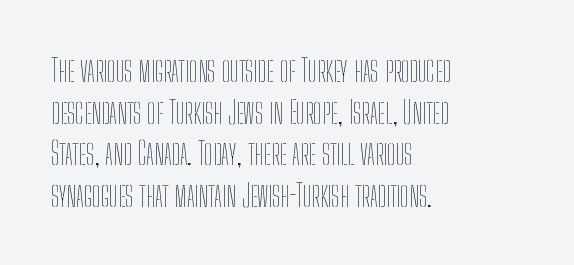
Q: Is the text bold? A: No.
Q: Is the text italic (slanted)? A: No, it is upright.
Q: Is the text underlined? A: No.
Q: How is the paragraph aligned? A: Left-aligned.
Q: Is the spacing between letters normal or unusually wide? A: Normal.
Q: Is the spacing between lines tight, normal or loose? A: Normal.
Q: Width (condensed, normal, or wide)? A: Condensed.
Q: Stroke contrast? A: Low.
Q: x-height? A: Medium.
Q: Monospaced? A: No.
